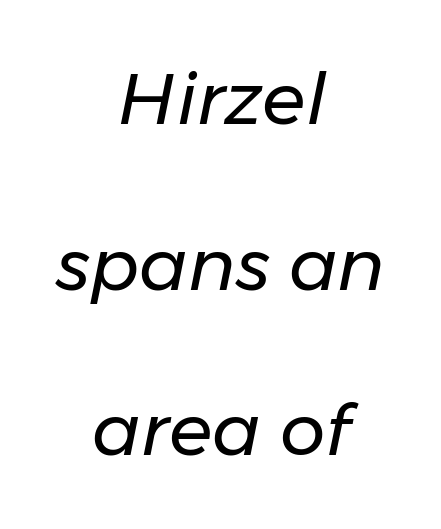
Q: Is the text bold? A: No.
Q: Is the text italic (slanted)? A: Yes, it leans right by about 11 degrees.
Q: Is the text underlined? A: No.
Q: How is the paragraph aligned? A: Centered.
Q: Is the spacing between letters normal or unusually wide? A: Normal.
Q: Is the spacing between lines tight, normal or loose? A: Loose.
Q: Width (condensed, normal, or wide)? A: Normal.
Q: Stroke contrast? A: Low.
Q: x-height? A: Medium.
Q: Monospaced? A: No.
